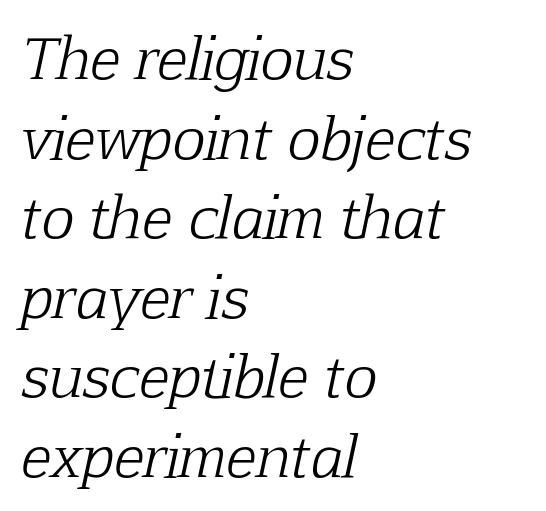
Q: Is the text bold? A: No.
Q: Is the text italic (slanted)? A: Yes, it leans right by about 12 degrees.
Q: Is the typeface a serif or a sans-serif typeface? A: Serif.
Q: Is the text underlined? A: No.
Q: How is the paragraph aligned? A: Left-aligned.
Q: Is the spacing between letters normal or unusually wide? A: Normal.
Q: Is the spacing between lines tight, normal or loose? A: Normal.
Q: Width (condensed, normal, or wide)? A: Normal.
Q: Stroke contrast? A: Low.
Q: x-height? A: Medium.
Q: Monospaced? A: No.
